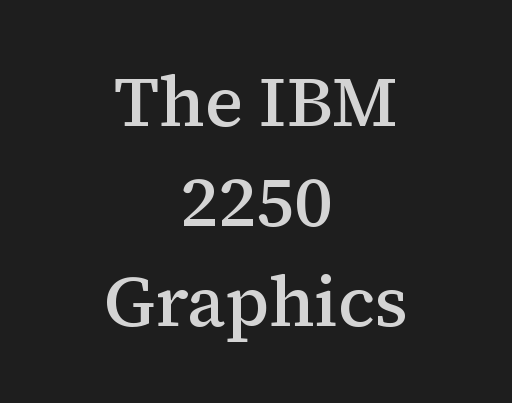
The glyphs are unaccompanied by any horizontal stroke below them. Does the lettering tilt? It doesn't — this is upright. Type style note: has serifs. The letters sit at their default tracking, neither squeezed nor spread. Alignment: centered. In terms of leading, this rendering sits right in the middle.
